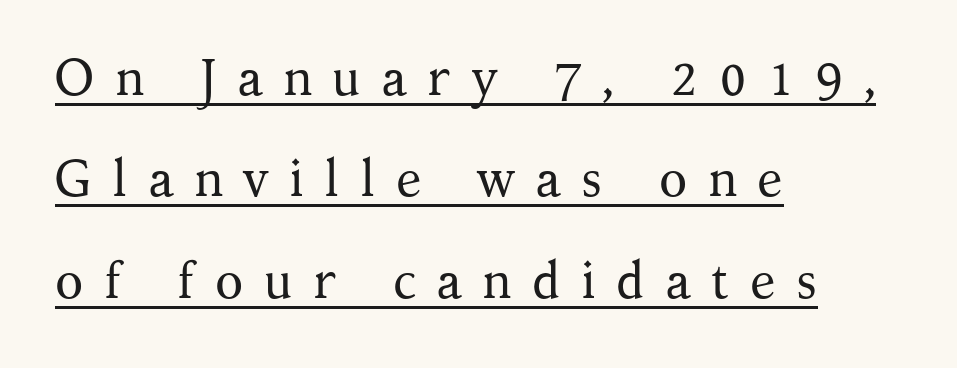
The image shows 52 px regular-weight serif type, upright; set left-aligned, loose line spacing (1.95x), unusually wide letter spacing (+0.39 em), underlined; medium stroke contrast and a medium x-height.
